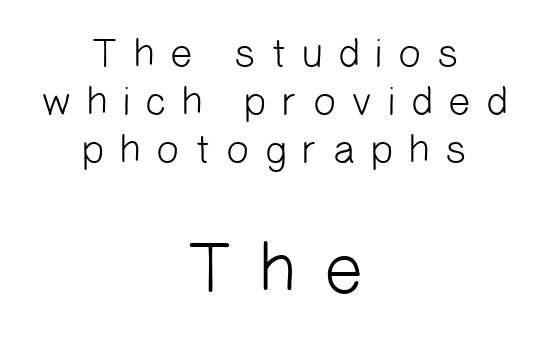
The glyphs are unaccompanied by any horizontal stroke below them. Here the glyphs are tracked loosely, breaking word shapes into spaced letters. The rag falls on both sides of this text block equally. Compare the two chunks: the lower has the greater cap height. The face used here is proportionally spaced, like ordinary book or web type.
